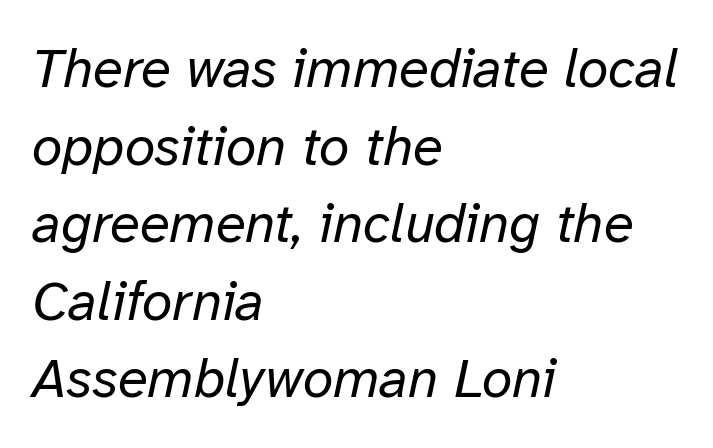
{"italic": "yes", "lean": "right", "slant_degrees": 12, "bold": "no", "weight": "regular", "width": "normal", "stroke_contrast": "low", "x_height": "medium", "monospaced": "no", "underline": "no", "align": "left", "line_spacing": "normal", "line_spacing_ratio": 1.41, "letter_spacing": "normal", "letter_spacing_em": 0.0, "glyph_px": 55}
